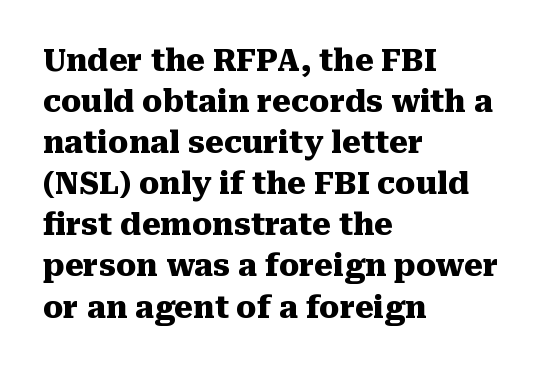
Typographic density is high because the face is bold. You could not count columns in this text — the font is proportionally spaced. Rendered with straight, roman letterforms. Bare-footed words on every line.
